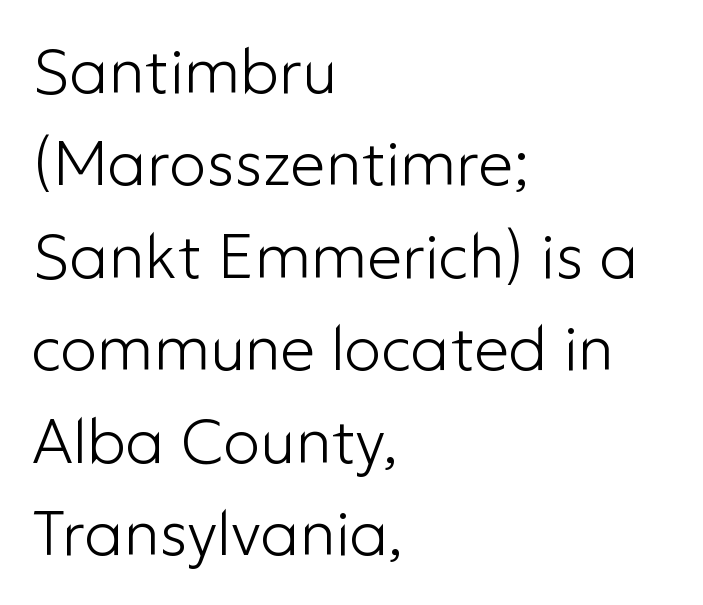
{"serif": "no", "italic": "no", "bold": "no", "weight": "light", "width": "normal", "stroke_contrast": "low", "x_height": "medium", "monospaced": "no", "underline": "no", "align": "left", "line_spacing": "normal", "line_spacing_ratio": 1.49, "letter_spacing": "normal", "letter_spacing_em": 0.0, "glyph_px": 62}
